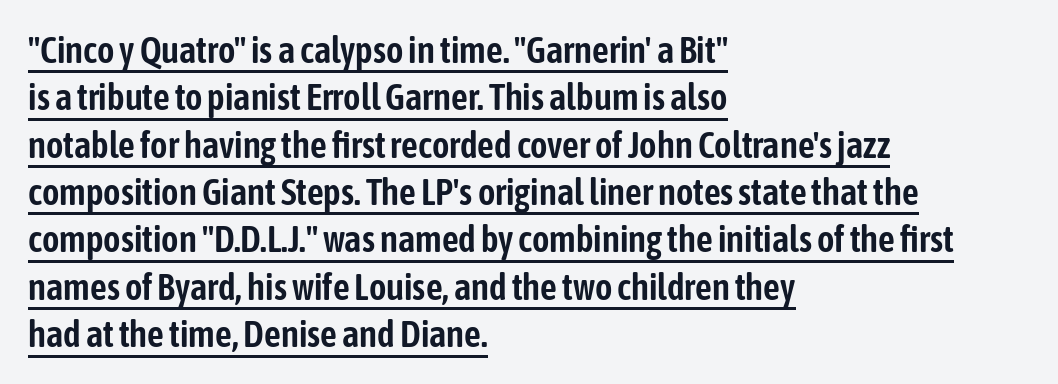
Q: Is the text italic (slanted)? A: No, it is upright.
Q: Is the typeface a serif or a sans-serif typeface? A: Sans-serif.
Q: Is the text underlined? A: Yes.
Q: How is the paragraph aligned? A: Left-aligned.
Q: Is the spacing between letters normal or unusually wide? A: Normal.
Q: Is the spacing between lines tight, normal or loose? A: Normal.
Q: Width (condensed, normal, or wide)? A: Condensed.
Q: Stroke contrast? A: Low.
Q: x-height? A: Medium.
Q: Monospaced? A: No.
